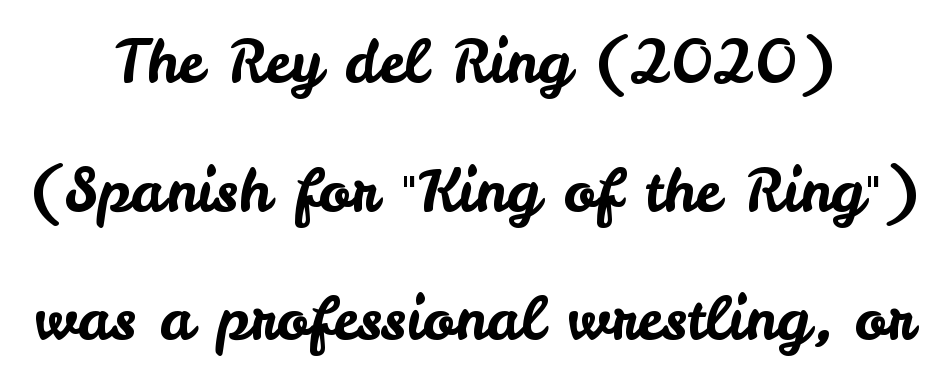
Q: Is the text italic (slanted)? A: Yes.
Q: Is the typeface a serif or a sans-serif typeface? A: Sans-serif.
Q: Is the text underlined? A: No.
Q: How is the paragraph aligned? A: Centered.
Q: Is the spacing between letters normal or unusually wide? A: Normal.
Q: Is the spacing between lines tight, normal or loose? A: Loose.
Q: Width (condensed, normal, or wide)? A: Normal.
Q: Stroke contrast? A: Low.
Q: x-height? A: Small.
Q: Monospaced? A: No.
